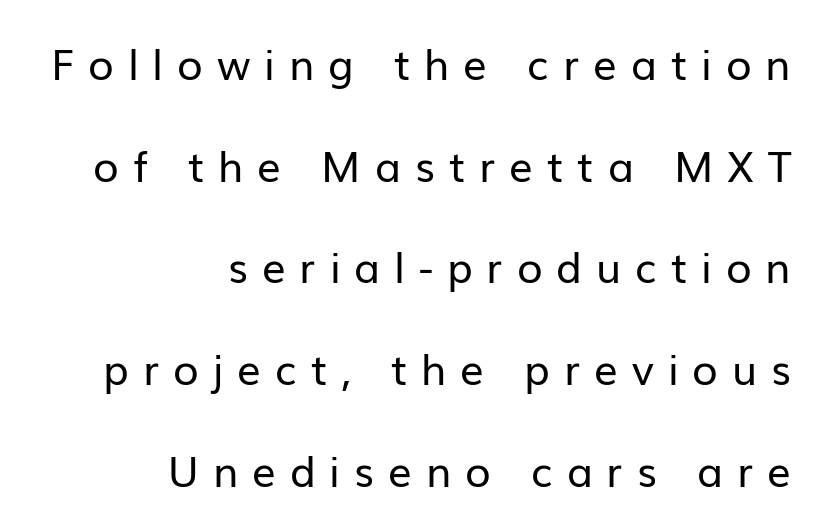
{"serif": "no", "italic": "no", "bold": "no", "weight": "regular", "width": "normal", "stroke_contrast": "low", "x_height": "medium", "monospaced": "no", "underline": "no", "align": "right", "line_spacing": "loose", "line_spacing_ratio": 2.42, "letter_spacing": "wide", "letter_spacing_em": 0.33, "glyph_px": 42}
